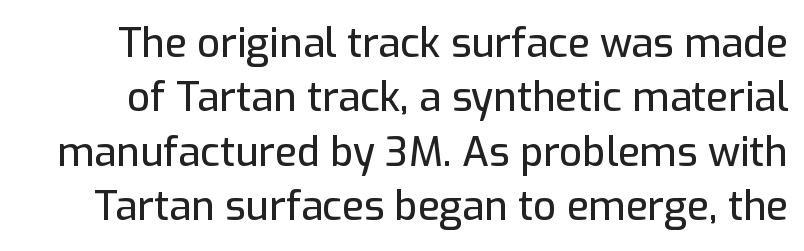
This rendering features lettering with no underline. The designer left line spacing at the default. Type style note: lacks serifs. It's the straight-up-and-down kind of type.
